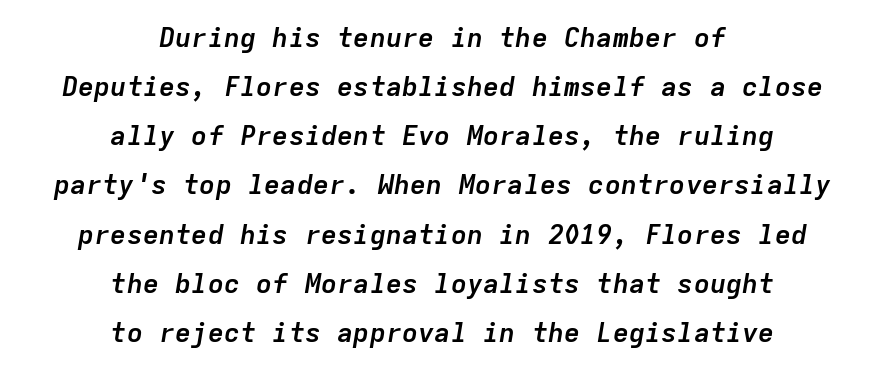
Q: Is the text bold? A: Yes.
Q: Is the text italic (slanted)? A: Yes, it leans right by about 9 degrees.
Q: Is the text underlined? A: No.
Q: How is the paragraph aligned? A: Centered.
Q: Is the spacing between letters normal or unusually wide? A: Normal.
